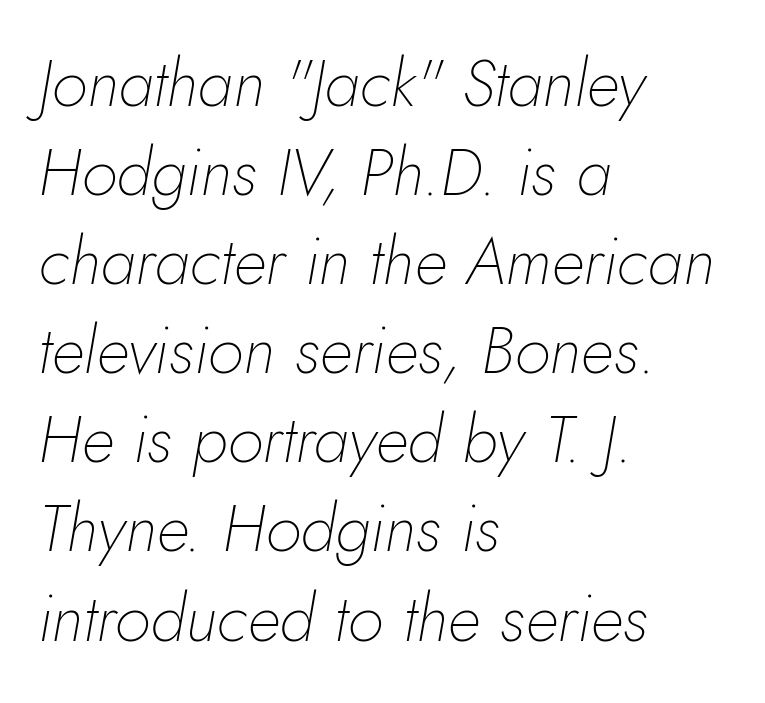
The lines are quadded left. Just letters on the line, the space beneath them empty. The vertical gap from one line to the next is medium. An italicized treatment has been applied to the whole sample.
